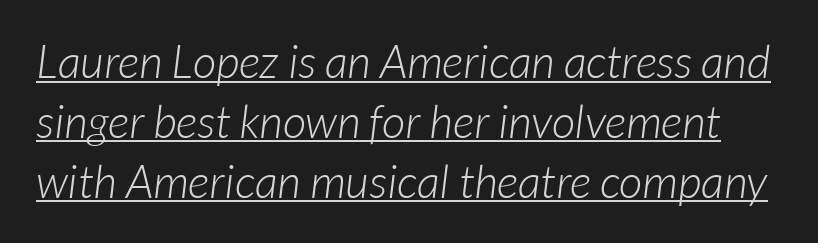
The face looks like a standard text weight, possibly lighter. Each letter's strokes conclude bluntly, with no projecting serifs. Each letter keeps its own natural width here, so spacing adapts to shape. A rule runs beneath these lines of type.
